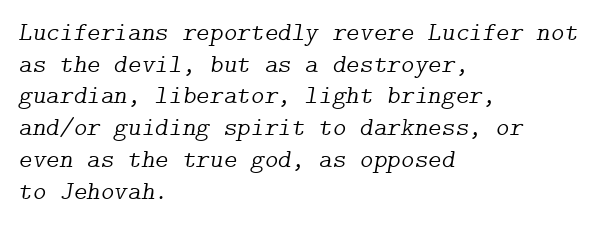
The image shows 26 px text type, italic (leaning right); set left-aligned, line spacing 1.22x, normal letter spacing, not underlined.
